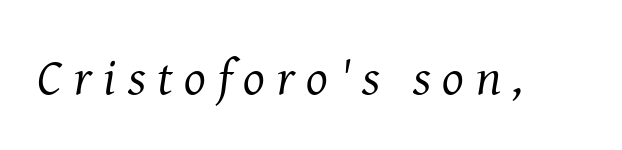
The image shows 51 px regular-weight serif type, italic (leaning right); set unusually wide letter spacing (+0.23 em), not underlined; medium stroke contrast and a medium x-height.
